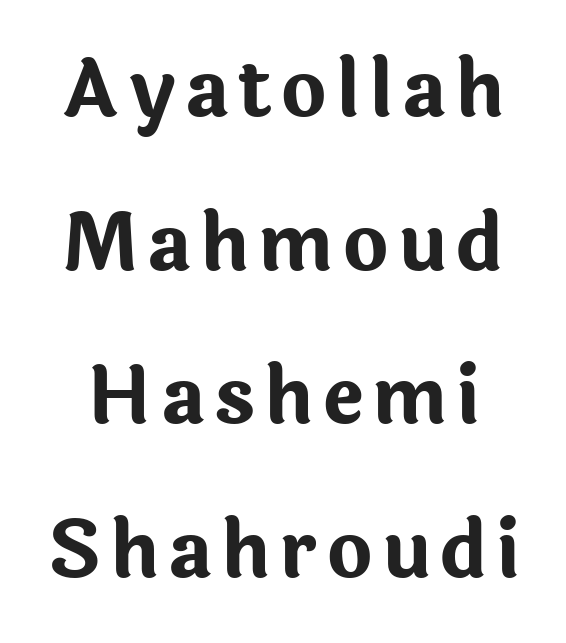
What weight is shown? A full bold with thick strokes. This sample uses an upright cut, with every glyph sitting square on the baseline. The font family rendered here belongs to the sans-serif group. Note the varied advance widths — an 'i' is clearly narrower than an 'm'. Is there much room between lines? Yes — plenty of vertical air separates them.
